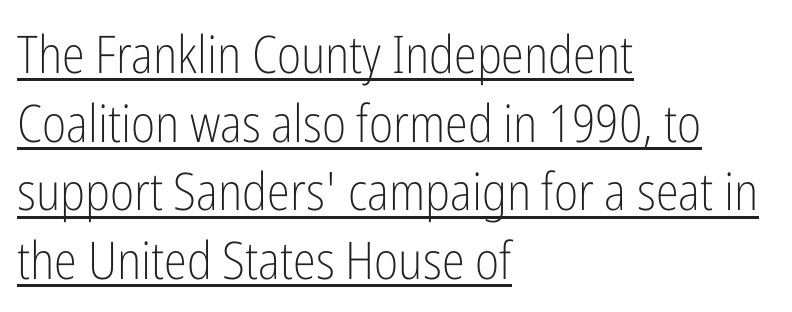
The image shows 52 px light, condensed sans-serif type, upright; set left-aligned, normal line spacing (1.32x), normal letter spacing, underlined; low stroke contrast and a medium x-height.
